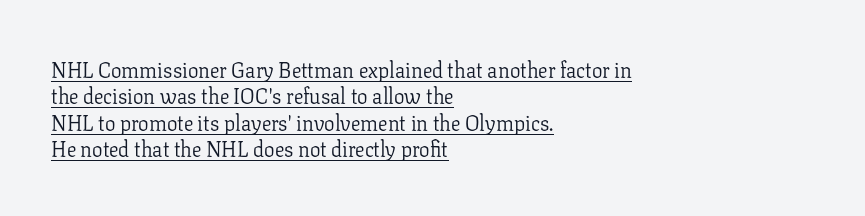
Q: Is the text bold? A: No.
Q: Is the text italic (slanted)? A: No, it is upright.
Q: Is the text underlined? A: Yes.
Q: How is the paragraph aligned? A: Left-aligned.
Q: Is the spacing between letters normal or unusually wide? A: Normal.
Q: Is the spacing between lines tight, normal or loose? A: Normal.
